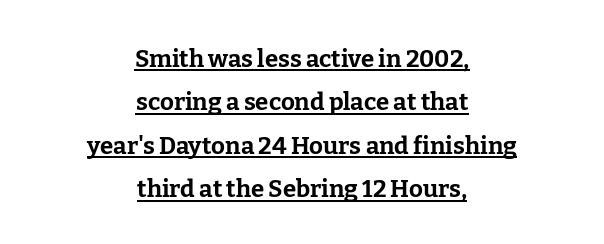
Q: Is the text bold? A: Yes.
Q: Is the text italic (slanted)? A: No, it is upright.
Q: Is the text underlined? A: Yes.
Q: How is the paragraph aligned? A: Centered.
Q: Is the spacing between letters normal or unusually wide? A: Normal.
